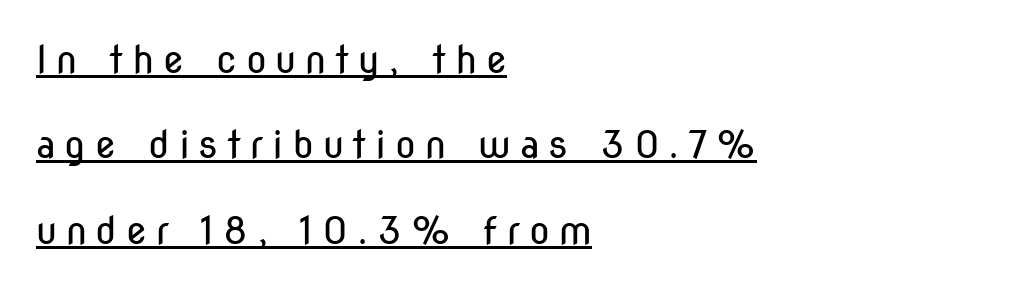
The image shows 38 px regular-weight, condensed sans-serif type, upright; set left-aligned, loose line spacing (2.25x), unusually wide letter spacing (+0.23 em), underlined; low stroke contrast and a medium x-height.
